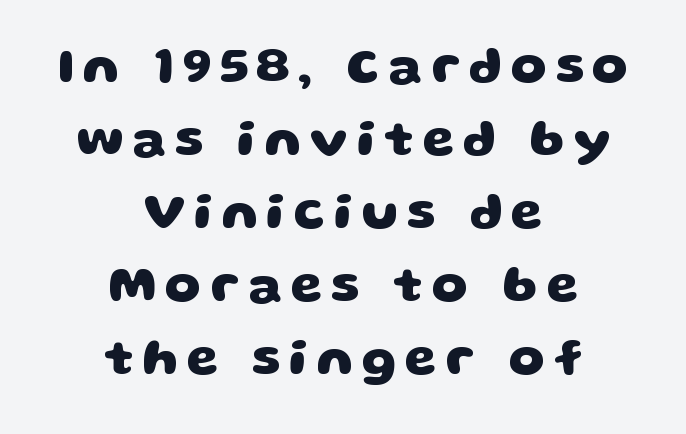
Q: Is the text bold? A: Yes.
Q: Is the typeface a serif or a sans-serif typeface? A: Sans-serif.
Q: Is the text underlined? A: No.
Q: How is the paragraph aligned? A: Centered.
Q: Is the spacing between lines tight, normal or loose? A: Normal.
Q: Width (condensed, normal, or wide)? A: Wide.
Q: Stroke contrast? A: Low.
Q: x-height? A: Large.
Q: Monospaced? A: No.
